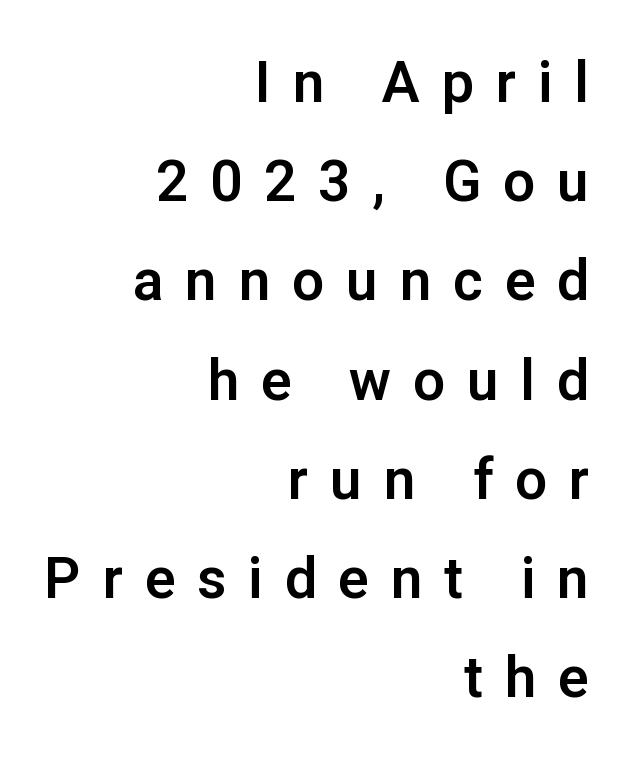
The image shows 57 px sans-serif type, upright; set right-aligned, line spacing 1.74x, unusually wide letter spacing (+0.38 em), not underlined; low stroke contrast and a medium x-height.
